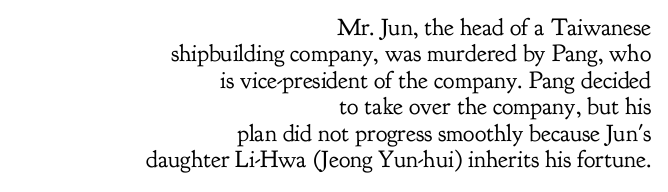
{"italic": "no", "bold": "no", "underline": "no", "align": "right", "line_spacing": "tight", "line_spacing_ratio": 1.1, "letter_spacing": "normal", "letter_spacing_em": 0.0, "glyph_px": 24}
